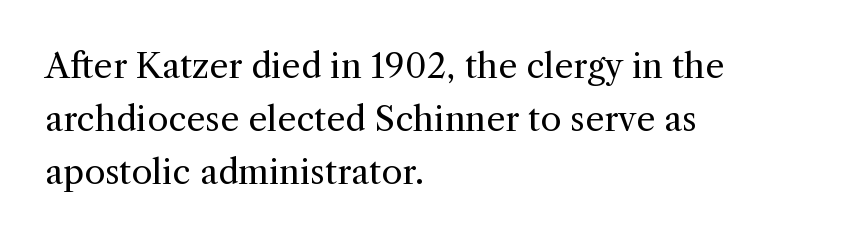
Q: Is the text bold? A: No.
Q: Is the text italic (slanted)? A: No, it is upright.
Q: Is the typeface a serif or a sans-serif typeface? A: Serif.
Q: Is the text underlined? A: No.
Q: How is the paragraph aligned? A: Left-aligned.
Q: Is the spacing between letters normal or unusually wide? A: Normal.
Q: Is the spacing between lines tight, normal or loose? A: Normal.
Q: Width (condensed, normal, or wide)? A: Normal.
Q: x-height? A: Medium.
Q: Monospaced? A: No.
